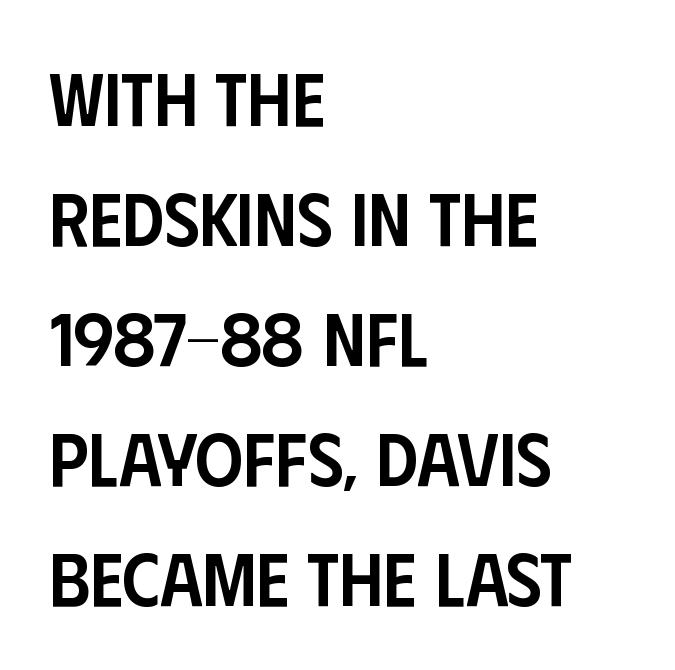
Q: Is the text bold? A: Semi-bold.
Q: Is the text italic (slanted)? A: No, it is upright.
Q: Is the typeface a serif or a sans-serif typeface? A: Sans-serif.
Q: Is the text underlined? A: No.
Q: How is the paragraph aligned? A: Left-aligned.
Q: Is the spacing between letters normal or unusually wide? A: Normal.
Q: Is the spacing between lines tight, normal or loose? A: Normal.
Q: Width (condensed, normal, or wide)? A: Condensed.
Q: Stroke contrast? A: Low.
Q: x-height? A: Large.
Q: Monospaced? A: No.
